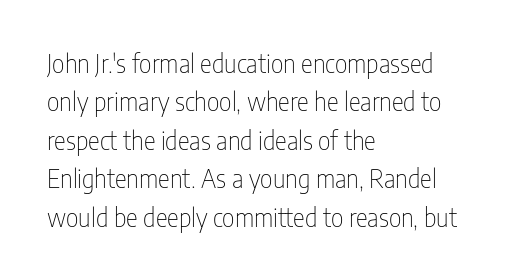
{"italic": "no", "bold": "no", "underline": "no", "align": "left", "line_spacing": "normal", "line_spacing_ratio": 1.54, "letter_spacing": "normal", "letter_spacing_em": 0.0, "glyph_px": 25}
